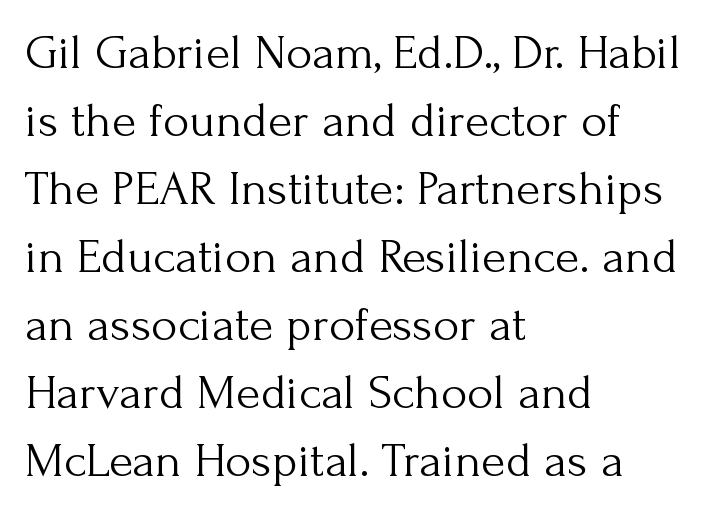
{"serif": "yes", "italic": "no", "bold": "no", "weight": "light", "width": "normal", "stroke_contrast": "medium", "x_height": "small", "monospaced": "no", "underline": "no", "align": "left", "line_spacing": "normal", "line_spacing_ratio": 1.36, "letter_spacing": "normal", "letter_spacing_em": 0.0, "glyph_px": 50}
